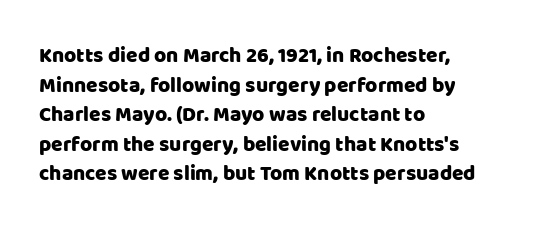
Q: Is the text italic (slanted)? A: No, it is upright.
Q: Is the text underlined? A: No.
Q: How is the paragraph aligned? A: Left-aligned.
Q: Is the spacing between letters normal or unusually wide? A: Normal.
Q: Is the spacing between lines tight, normal or loose? A: Normal.
